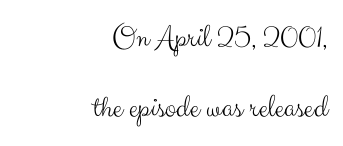
{"serif": "no", "bold": "no", "weight": "light", "width": "normal", "stroke_contrast": "medium", "x_height": "small", "monospaced": "no", "underline": "no", "align": "right", "line_spacing": "loose", "line_spacing_ratio": 2.11, "letter_spacing": "normal", "letter_spacing_em": 0.0, "glyph_px": 33}
